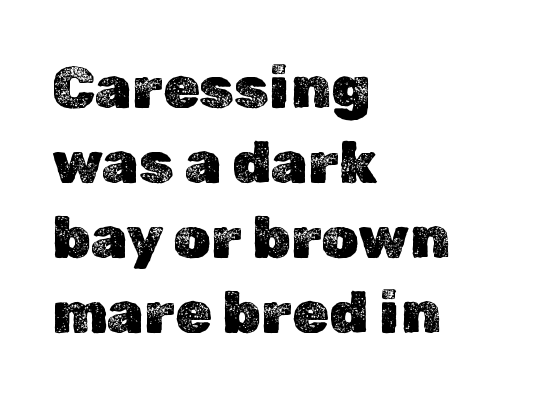
The image shows 59 px text type, upright; set left-aligned, normal line spacing (1.27x), normal letter spacing, not underlined; a medium x-height.
